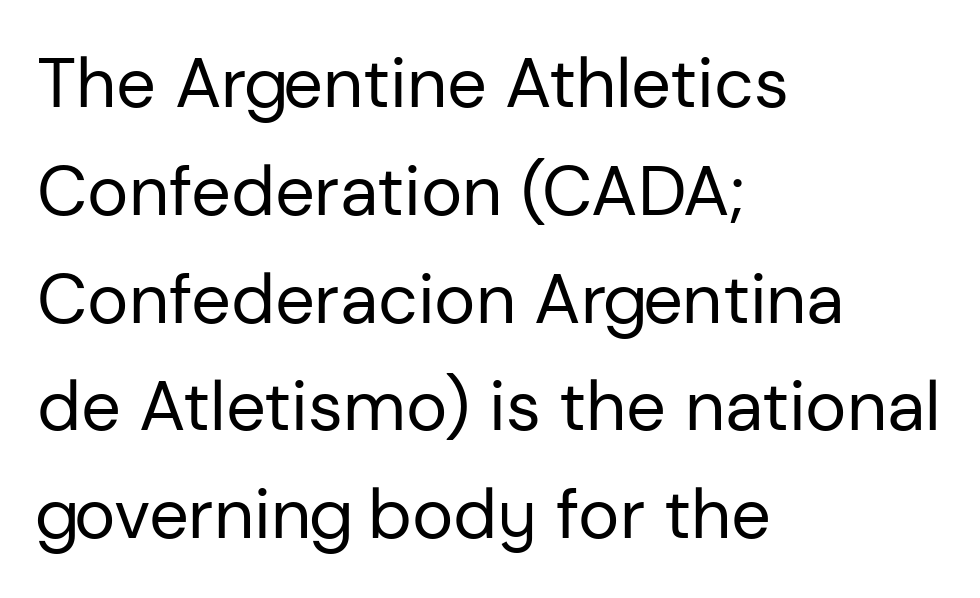
The image shows 70 px regular-weight sans-serif type, upright; set left-aligned, normal line spacing (1.54x), normal letter spacing, not underlined; low stroke contrast and a medium x-height.
